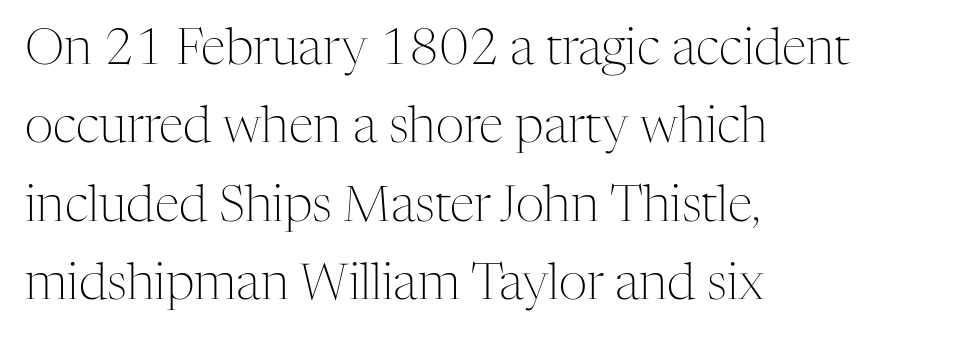
Unbolded letterforms with no extra heft. Horizontally, the lines are justified to the leading edge only. Underlining? Definitely not there. You could not count columns in this text — the font is proportionally spaced. Interline gaps are of average width in this sample.
